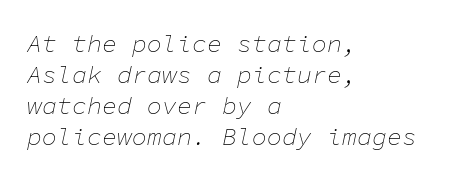
{"italic": "yes", "lean": "right", "slant_degrees": 11, "bold": "no", "underline": "no", "align": "left", "line_spacing_ratio": 1.24, "letter_spacing": "normal", "letter_spacing_em": 0.0, "glyph_px": 25}
